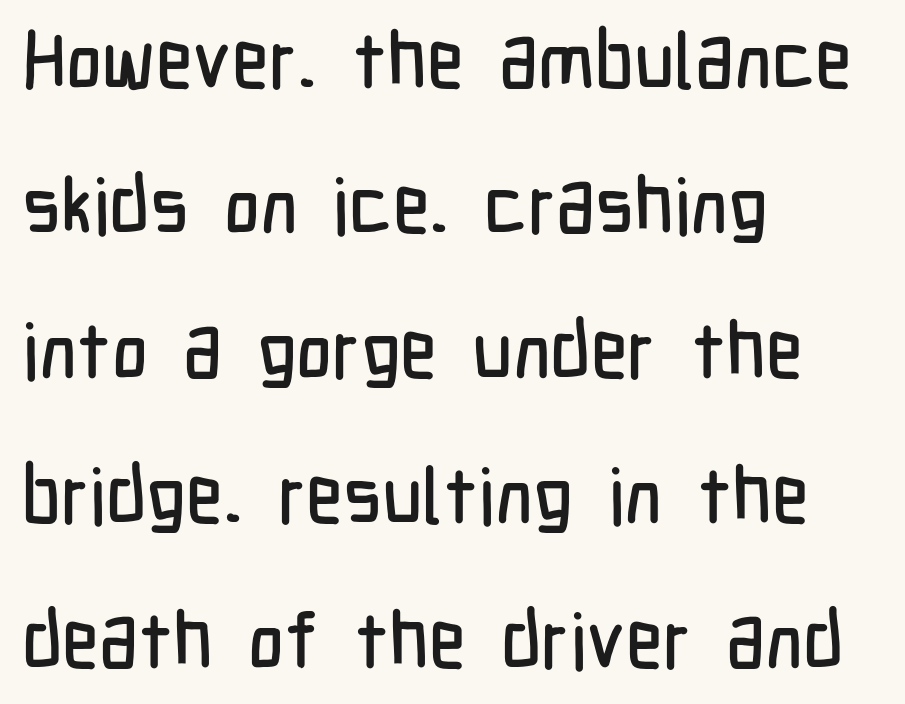
{"serif": "no", "italic": "no", "width": "condensed", "stroke_contrast": "low", "x_height": "medium", "monospaced": "no", "underline": "no", "align": "left", "line_spacing_ratio": 1.86, "letter_spacing": "normal", "letter_spacing_em": 0.0, "glyph_px": 78}
